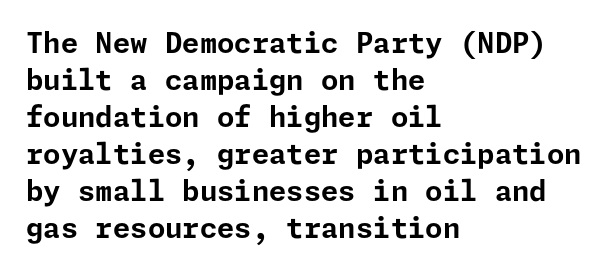
Q: Is the text bold? A: Yes.
Q: Is the text italic (slanted)? A: No, it is upright.
Q: Is the typeface a serif or a sans-serif typeface? A: Sans-serif.
Q: Is the text underlined? A: No.
Q: How is the paragraph aligned? A: Left-aligned.
Q: Is the spacing between letters normal or unusually wide? A: Normal.
Q: Is the spacing between lines tight, normal or loose? A: Normal.
Q: Width (condensed, normal, or wide)? A: Normal.
Q: Stroke contrast? A: Low.
Q: x-height? A: Medium.
